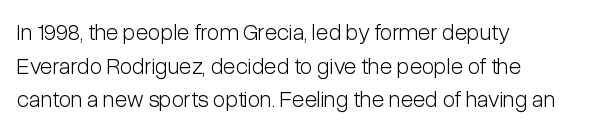
{"italic": "no", "bold": "no", "underline": "no", "align": "left", "line_spacing": "normal", "line_spacing_ratio": 1.46, "letter_spacing": "normal", "letter_spacing_em": 0.0, "glyph_px": 23}
